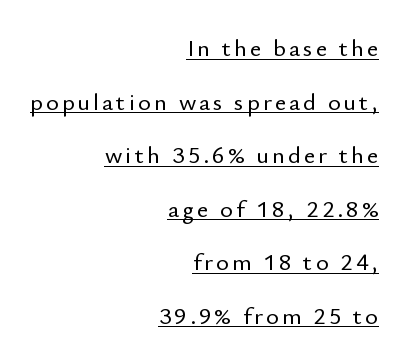
Unlike italic type, these characters show no tilt at all. Rows of type keep a wide berth in the vertical direction. Is there an underline? Yes — a line sits under the letters. Every row of glyphs terminates at an identical x-position on the right.
